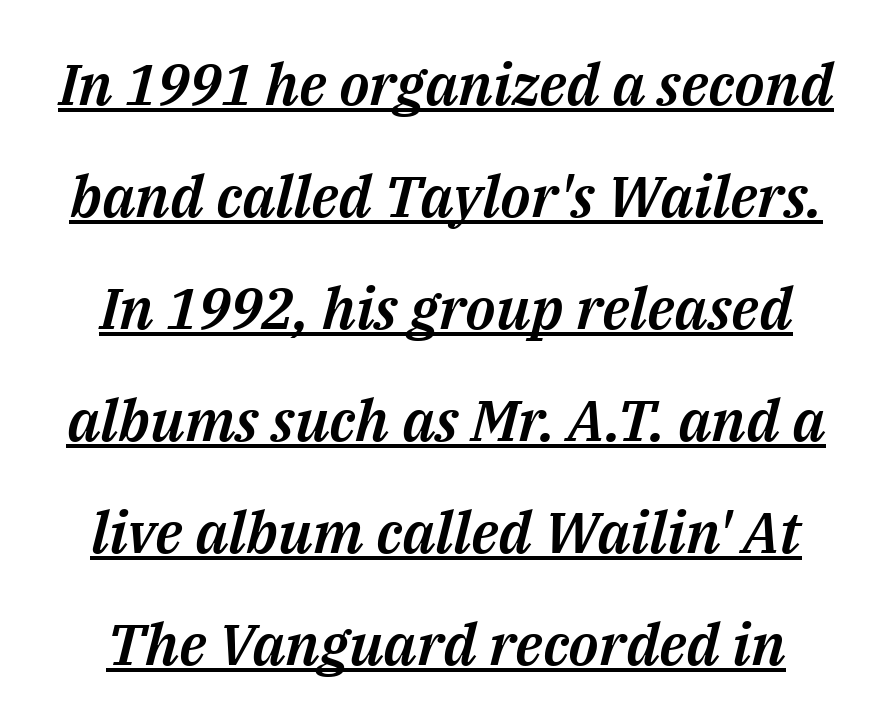
The rendered words wear a rule along their underside. Regarding leading, the lines here are spaced well apart. The lettering tilts uniformly, giving the passage an italic look. Between one letter and the next there's only the usual sliver of space. Each letter keeps its own natural width here, so spacing adapts to shape.
